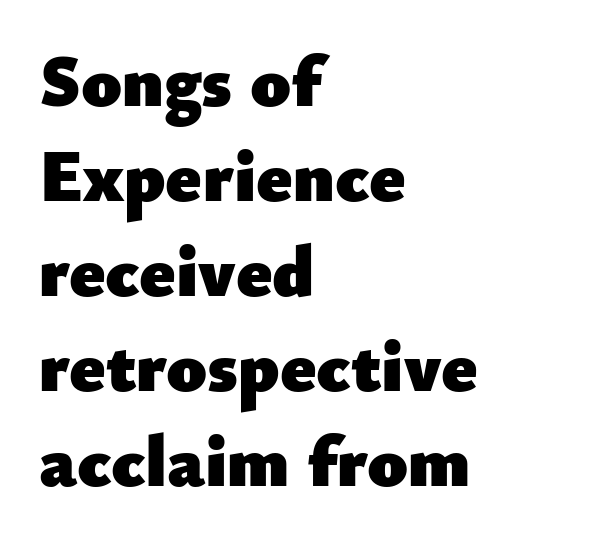
Q: Is the text bold? A: Yes.
Q: Is the text italic (slanted)? A: No, it is upright.
Q: Is the typeface a serif or a sans-serif typeface? A: Sans-serif.
Q: Is the text underlined? A: No.
Q: How is the paragraph aligned? A: Left-aligned.
Q: Is the spacing between letters normal or unusually wide? A: Normal.
Q: Is the spacing between lines tight, normal or loose? A: Normal.
Q: Width (condensed, normal, or wide)? A: Normal.
Q: Stroke contrast? A: Low.
Q: x-height? A: Small.
Q: Monospaced? A: No.
